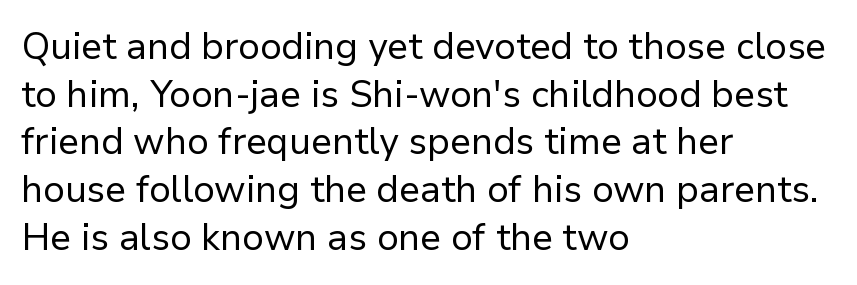
Q: Is the text bold? A: No.
Q: Is the text italic (slanted)? A: No, it is upright.
Q: Is the typeface a serif or a sans-serif typeface? A: Sans-serif.
Q: Is the text underlined? A: No.
Q: How is the paragraph aligned? A: Left-aligned.
Q: Is the spacing between letters normal or unusually wide? A: Normal.
Q: Is the spacing between lines tight, normal or loose? A: Normal.
Q: Width (condensed, normal, or wide)? A: Normal.
Q: Stroke contrast? A: Low.
Q: x-height? A: Medium.
Q: Monospaced? A: No.
